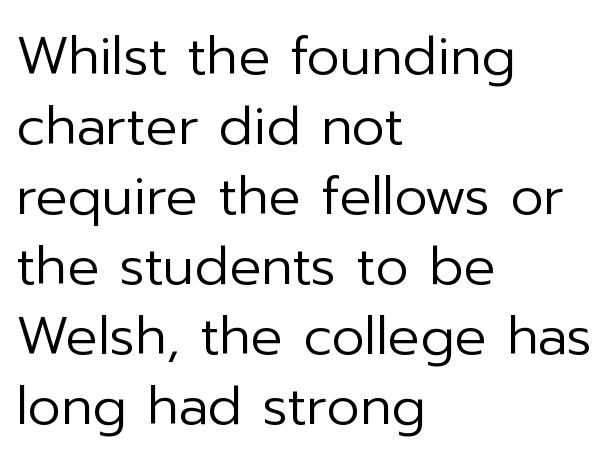
The image shows 53 px regular-weight sans-serif type, upright; set left-aligned, normal line spacing (1.32x), normal letter spacing, not underlined; low stroke contrast and a medium x-height.
